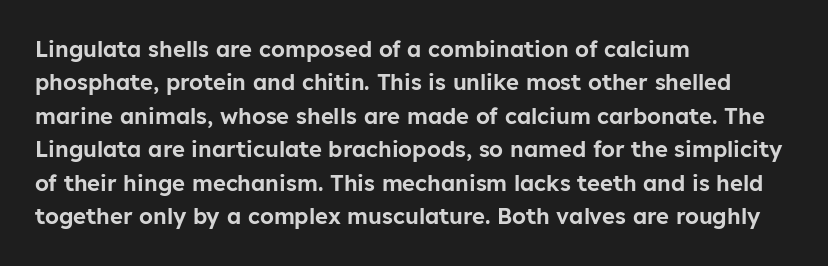
Q: Is the text italic (slanted)? A: No, it is upright.
Q: Is the text underlined? A: No.
Q: How is the paragraph aligned? A: Left-aligned.
Q: Is the spacing between letters normal or unusually wide? A: Normal.
Q: Is the spacing between lines tight, normal or loose? A: Normal.
